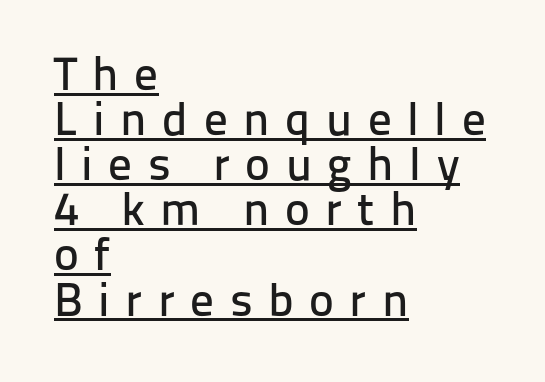
Q: Is the text italic (slanted)? A: No, it is upright.
Q: Is the typeface a serif or a sans-serif typeface? A: Sans-serif.
Q: Is the text underlined? A: Yes.
Q: How is the paragraph aligned? A: Left-aligned.
Q: Is the spacing between letters normal or unusually wide? A: Unusually wide.
Q: Is the spacing between lines tight, normal or loose? A: Tight.
Q: Width (condensed, normal, or wide)? A: Normal.
Q: Stroke contrast? A: Low.
Q: x-height? A: Medium.
Q: Monospaced? A: No.
